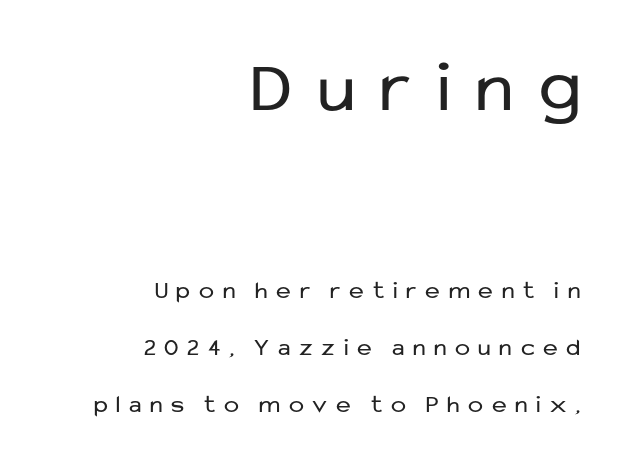
Q: Is the text bold? A: No.
Q: Is the text italic (slanted)? A: No, it is upright.
Q: Is the typeface a serif or a sans-serif typeface? A: Sans-serif.
Q: Is the text underlined? A: No.
Q: How is the paragraph aligned? A: Right-aligned.
Q: Is the spacing between letters normal or unusually wide? A: Unusually wide.
Q: Is the spacing between lines tight, normal or loose? A: Loose.
Q: Which block of text is set in a larger size, the first (top) or the second (bottom)? A: The first (top) one.
Q: Width (condensed, normal, or wide)? A: Normal.
Q: Stroke contrast? A: Low.
Q: x-height? A: Medium.
Q: Monospaced? A: No.
